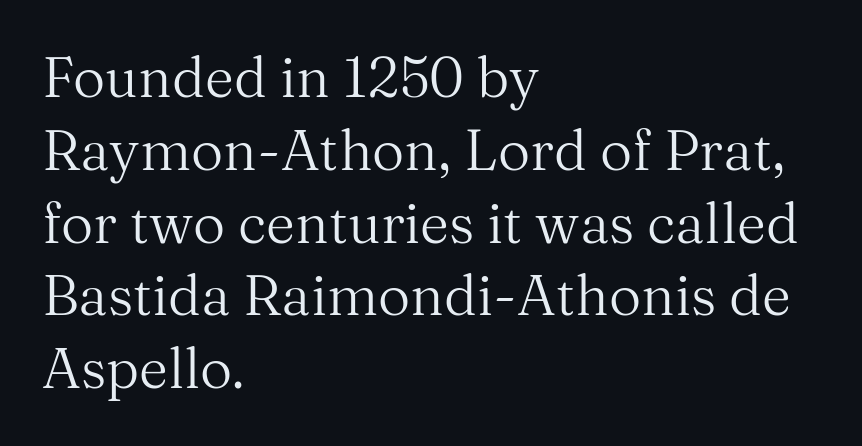
The image shows 56 px regular-weight serif type, upright; set left-aligned, normal line spacing (1.3x), normal letter spacing, not underlined; medium stroke contrast and a medium x-height.
